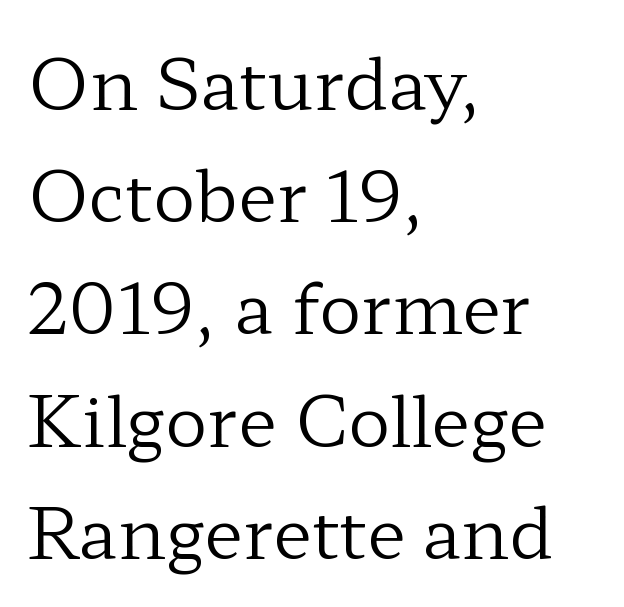
The image shows 71 px regular-weight, wide serif type, upright; set left-aligned, normal line spacing (1.58x), normal letter spacing, not underlined; low stroke contrast and a medium x-height.
